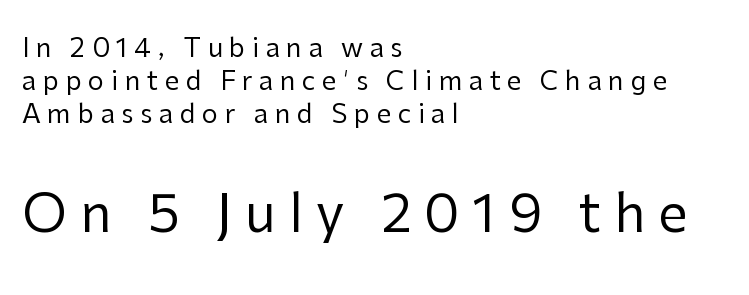
The image shows 52 px regular-weight sans-serif type, upright; set left-aligned, normal line spacing (1.27x), unusually wide letter spacing (+0.25 em), not underlined; the second (bottom) block is 2.0x larger; low stroke contrast and a medium x-height.
